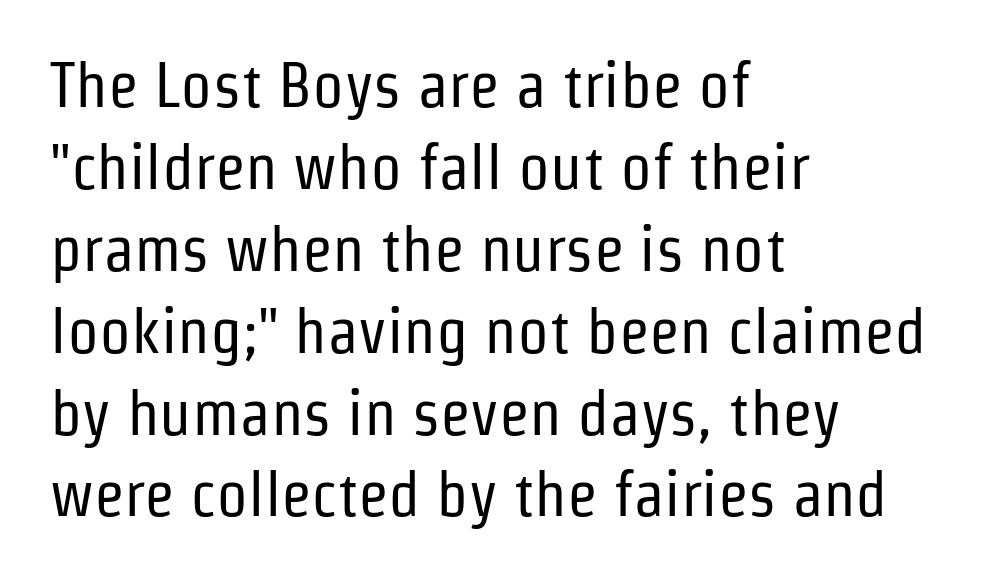
The image shows 63 px regular-weight, condensed sans-serif type, upright; set left-aligned, normal line spacing (1.3x), normal letter spacing, not underlined; low stroke contrast and a medium x-height.
